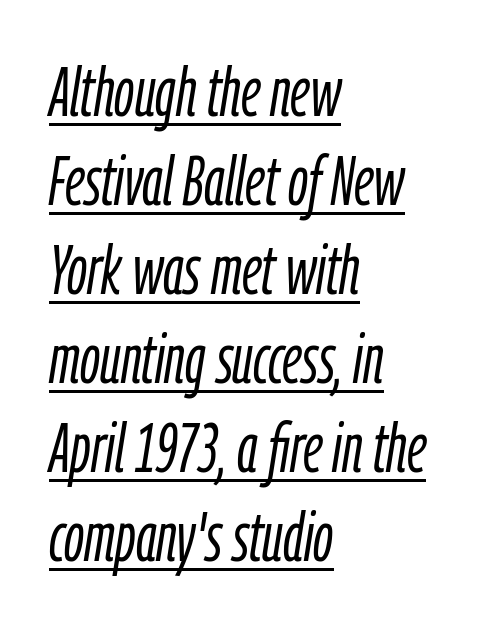
Q: Is the text bold? A: No.
Q: Is the text italic (slanted)? A: Yes, it leans right by about 9 degrees.
Q: Is the text underlined? A: Yes.
Q: How is the paragraph aligned? A: Left-aligned.
Q: Is the spacing between letters normal or unusually wide? A: Normal.
Q: Is the spacing between lines tight, normal or loose? A: Normal.
Q: Width (condensed, normal, or wide)? A: Condensed.
Q: Stroke contrast? A: Low.
Q: x-height? A: Medium.
Q: Monospaced? A: No.
